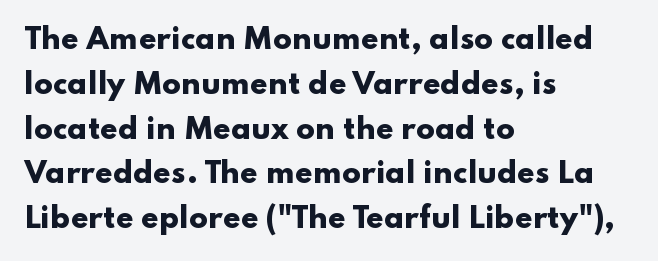
This sample has the flowing, uneven cadence of proportional lettering. Horizontal alignment here is leftward, the default for most running prose. Characters remain perfectly vertical along every line. Underline: absent. The rendering uses a moderate line-height, typical for paragraphs.
